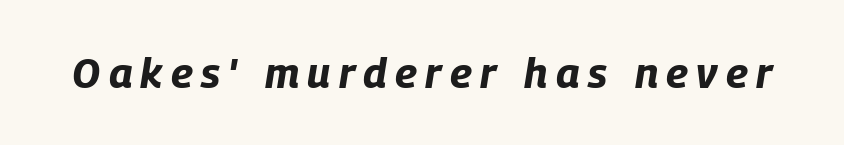
{"italic": "yes", "lean": "right", "slant_degrees": 9, "bold": "yes", "weight": "bold", "width": "condensed", "stroke_contrast": "low", "x_height": "large", "monospaced": "no", "underline": "no", "letter_spacing": "wide", "letter_spacing_em": 0.2, "glyph_px": 42}
